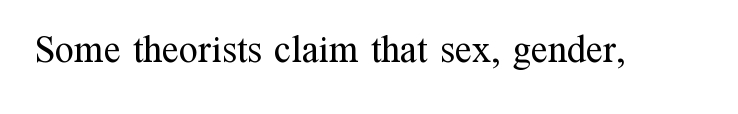
Decoration check: the copy has no underline. Note: serifs present on the glyphs. The passage shown is typed in a proportional face where columns would drift. How are the letters spaced? Ordinarily, with no added tracking. Weight: regular or lighter. Posture: vertical.
